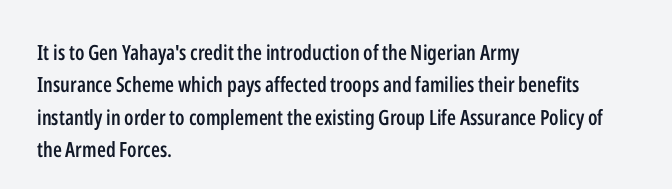
{"italic": "no", "bold": "semi", "underline": "no", "align": "left", "line_spacing": "normal", "line_spacing_ratio": 1.54, "letter_spacing": "normal", "letter_spacing_em": 0.0, "glyph_px": 21}
